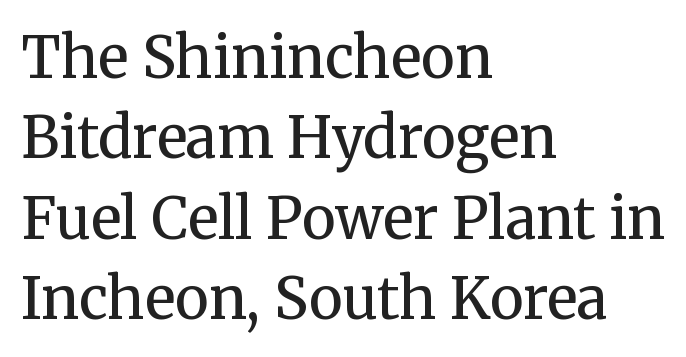
{"serif": "yes", "italic": "no", "bold": "no", "weight": "regular", "width": "normal", "stroke_contrast": "medium", "x_height": "medium", "monospaced": "no", "underline": "no", "align": "left", "line_spacing": "normal", "line_spacing_ratio": 1.41, "letter_spacing": "normal", "letter_spacing_em": 0.0, "glyph_px": 57}
